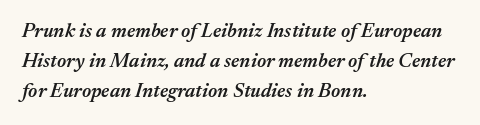
The font's italic variant was chosen for this text. The letters are semibold — heavier than regular but short of a full bold. Rows of type keep a routine distance in the vertical direction. All the whitespace from short lines collects on the right. Each word holds together tightly as a unit, with standard inter-letter gaps.
